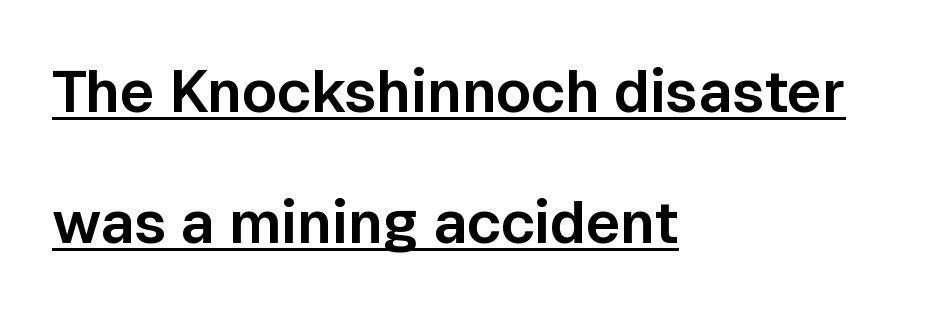
Q: Is the text italic (slanted)? A: No, it is upright.
Q: Is the typeface a serif or a sans-serif typeface? A: Sans-serif.
Q: Is the text underlined? A: Yes.
Q: How is the paragraph aligned? A: Left-aligned.
Q: Is the spacing between letters normal or unusually wide? A: Normal.
Q: Is the spacing between lines tight, normal or loose? A: Loose.
Q: Width (condensed, normal, or wide)? A: Normal.
Q: Stroke contrast? A: Low.
Q: x-height? A: Medium.
Q: Monospaced? A: No.
